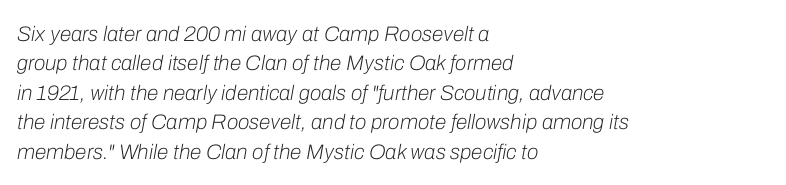
Q: Is the text bold? A: No.
Q: Is the text italic (slanted)? A: Yes, it leans right by about 10 degrees.
Q: Is the text underlined? A: No.
Q: How is the paragraph aligned? A: Left-aligned.
Q: Is the spacing between letters normal or unusually wide? A: Normal.
Q: Is the spacing between lines tight, normal or loose? A: Normal.
